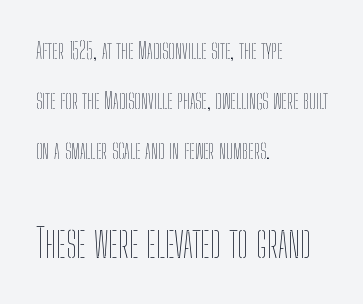
{"italic": "no", "bold": "no", "weight": "thin", "width": "condensed", "stroke_contrast": "low", "x_height": "medium", "monospaced": "no", "underline": "no", "align": "left", "line_spacing": "loose", "line_spacing_ratio": 2.18, "letter_spacing": "normal", "letter_spacing_em": 0.0, "larger_block": "second", "size_ratio": 1.74, "glyph_px": 40}
